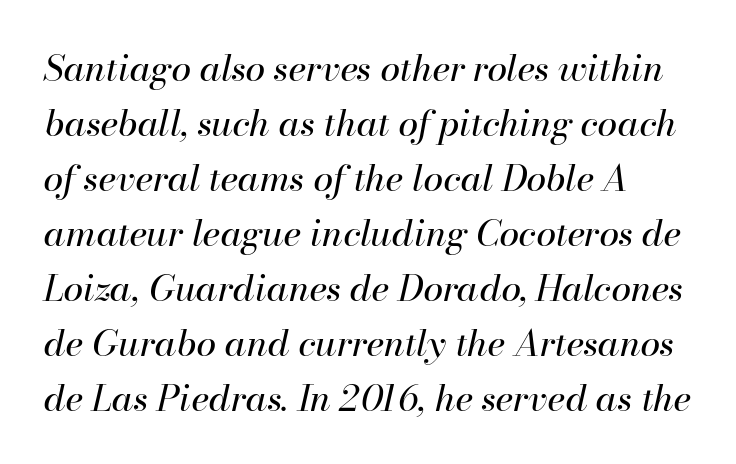
Q: Is the text bold? A: No.
Q: Is the text italic (slanted)? A: Yes, it leans right by about 13 degrees.
Q: Is the text underlined? A: No.
Q: Is the spacing between letters normal or unusually wide? A: Normal.
Q: Is the spacing between lines tight, normal or loose? A: Normal.
Q: Width (condensed, normal, or wide)? A: Normal.
Q: Stroke contrast? A: High.
Q: x-height? A: Small.
Q: Monospaced? A: No.
